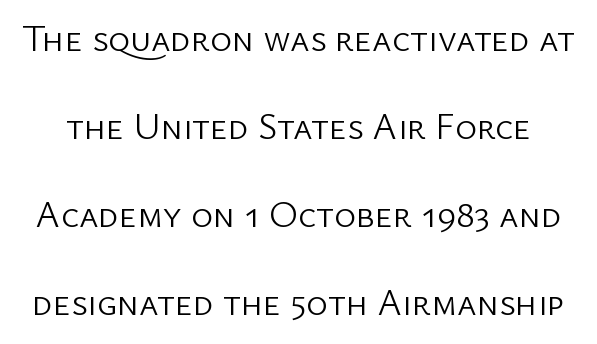
Q: Is the text bold? A: No.
Q: Is the text italic (slanted)? A: No, it is upright.
Q: Is the typeface a serif or a sans-serif typeface? A: Sans-serif.
Q: Is the text underlined? A: No.
Q: Is the spacing between letters normal or unusually wide? A: Normal.
Q: Is the spacing between lines tight, normal or loose? A: Loose.
Q: Width (condensed, normal, or wide)? A: Normal.
Q: Stroke contrast? A: Low.
Q: x-height? A: Medium.
Q: Monospaced? A: No.
